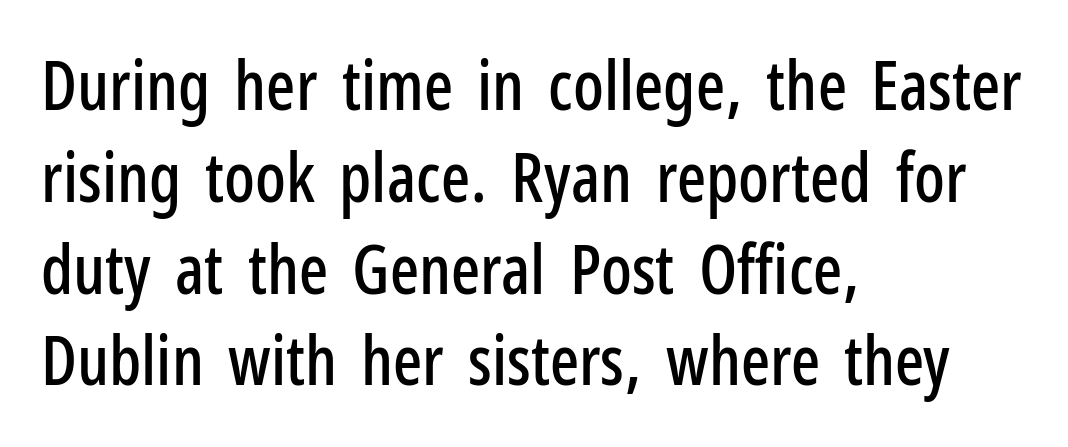
{"serif": "no", "italic": "no", "width": "condensed", "stroke_contrast": "low", "x_height": "medium", "monospaced": "no", "underline": "no", "align": "left", "line_spacing": "normal", "line_spacing_ratio": 1.35, "letter_spacing": "normal", "letter_spacing_em": 0.0, "glyph_px": 68}
